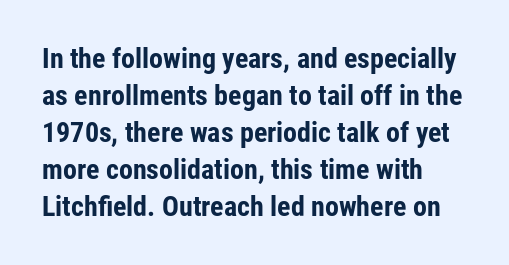
{"serif": "no", "italic": "no", "bold": "yes", "weight": "bold", "width": "condensed", "stroke_contrast": "low", "x_height": "medium", "monospaced": "no", "underline": "no", "align": "left", "line_spacing": "normal", "line_spacing_ratio": 1.32, "letter_spacing": "normal", "letter_spacing_em": 0.0, "glyph_px": 28}
